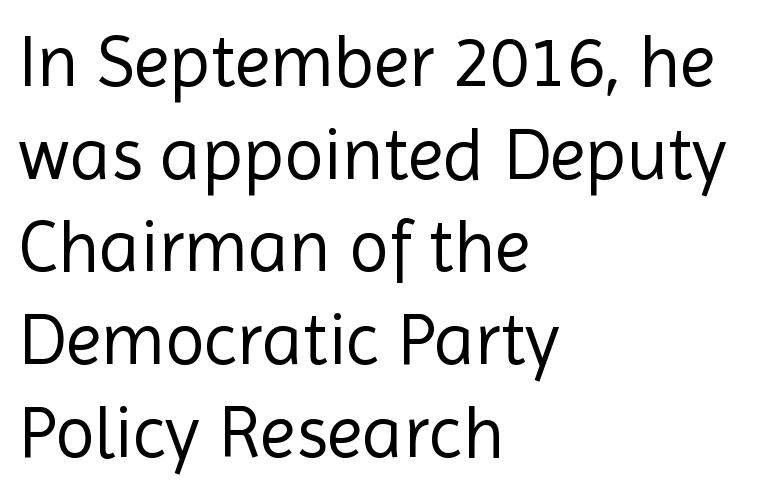
{"serif": "no", "italic": "no", "bold": "no", "weight": "regular", "width": "normal", "x_height": "medium", "monospaced": "no", "underline": "no", "align": "left", "line_spacing": "normal", "line_spacing_ratio": 1.27, "letter_spacing": "normal", "letter_spacing_em": 0.0, "glyph_px": 73}
